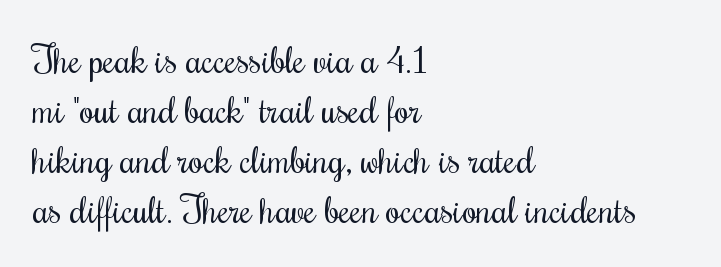
The image shows 38 px regular-weight, condensed type; set left-aligned, normal line spacing (1.32x), normal letter spacing, not underlined; medium stroke contrast and a small x-height.
